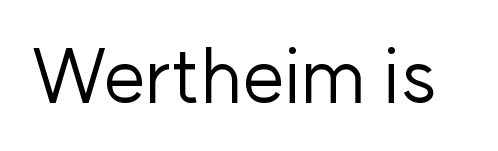
The rendering uses natural spacing where letterforms have individual widths. Default kerning and tracking; the words read as compact shapes. Do the letters lean? They stand straight. Honestly, there is no underline to notice here at all. Each letter's strokes conclude bluntly, with no projecting serifs. Is this a heavy cut? Hardly; it is regular or lighter.
